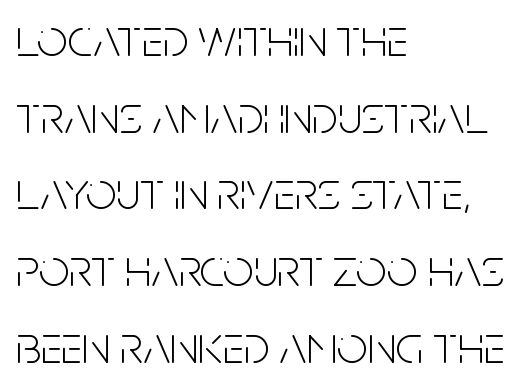
{"serif": "no", "italic": "no", "bold": "no", "weight": "light", "width": "condensed", "stroke_contrast": "low", "x_height": "large", "monospaced": "no", "underline": "no", "align": "left", "line_spacing": "normal", "line_spacing_ratio": 1.42, "letter_spacing": "normal", "letter_spacing_em": 0.0, "glyph_px": 54}
